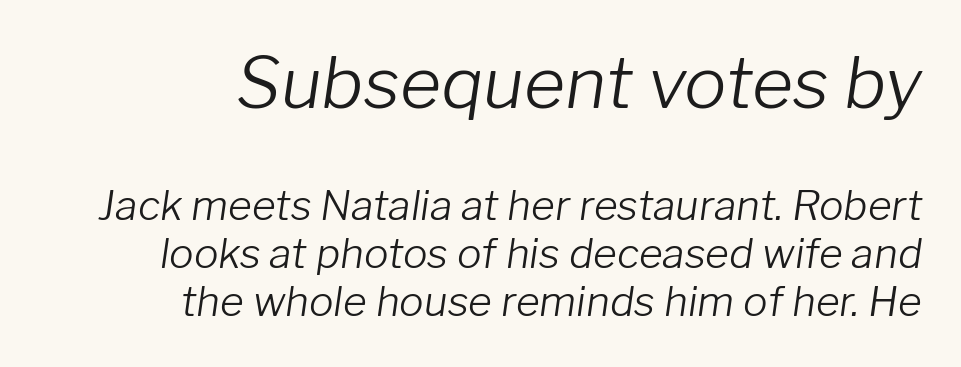
The image shows 71 px light type, italic (leaning right); set right-aligned, line spacing 1.18x, normal letter spacing, not underlined; the first (top) block is 1.73x larger; low stroke contrast and a medium x-height.
